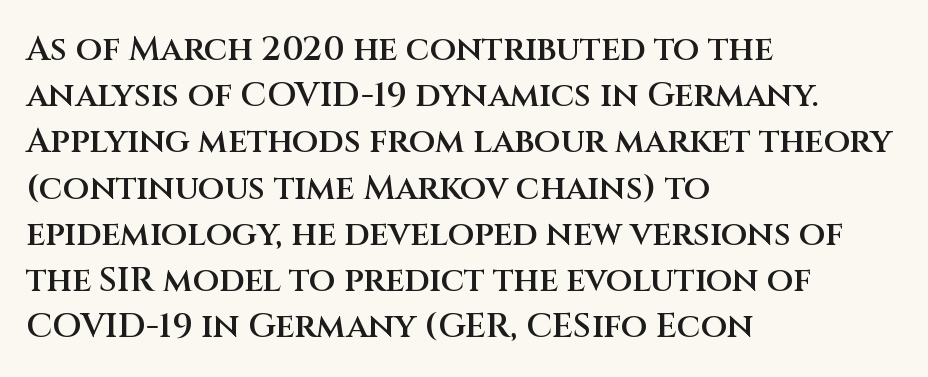
{"serif": "no", "italic": "no", "bold": "semi", "weight": "semibold", "width": "normal", "stroke_contrast": "medium", "x_height": "large", "monospaced": "no", "underline": "no", "align": "left", "line_spacing": "normal", "line_spacing_ratio": 1.36, "letter_spacing": "normal", "letter_spacing_em": 0.0, "glyph_px": 34}
